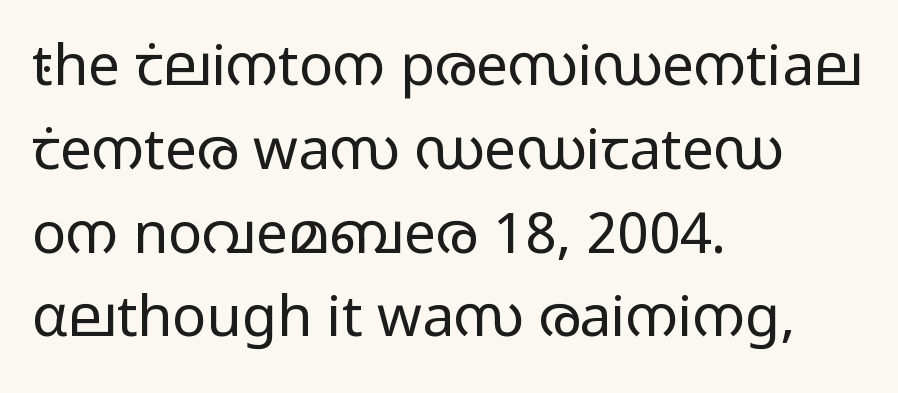
Q: Is the text bold? A: No.
Q: Is the text italic (slanted)? A: No, it is upright.
Q: Is the typeface a serif or a sans-serif typeface? A: Sans-serif.
Q: Is the text underlined? A: No.
Q: How is the paragraph aligned? A: Left-aligned.
Q: Is the spacing between letters normal or unusually wide? A: Normal.
Q: Is the spacing between lines tight, normal or loose? A: Normal.
Q: Width (condensed, normal, or wide)? A: Wide.
Q: Stroke contrast? A: Low.
Q: x-height? A: Medium.
Q: Monospaced? A: No.
